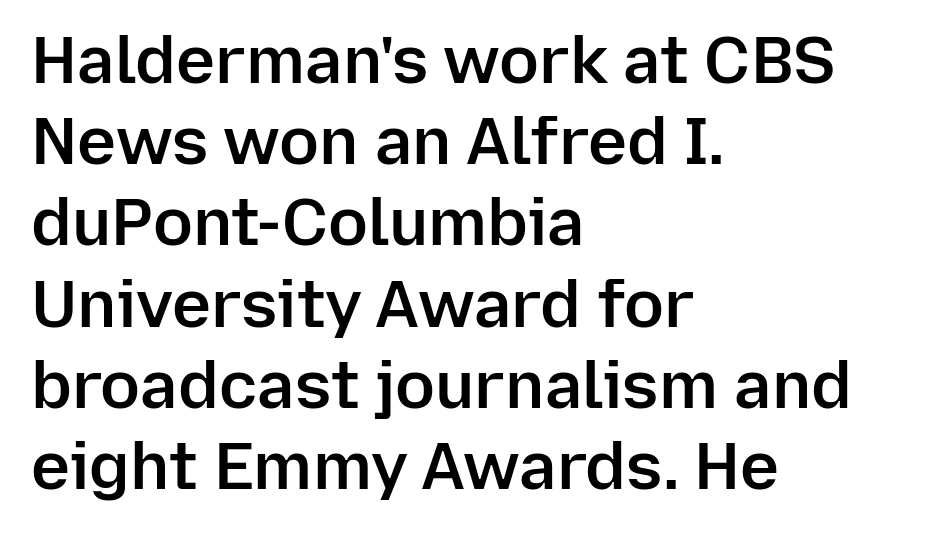
The image shows 66 px semibold sans-serif type, upright; set left-aligned, line spacing 1.23x, normal letter spacing, not underlined; low stroke contrast and a medium x-height.
